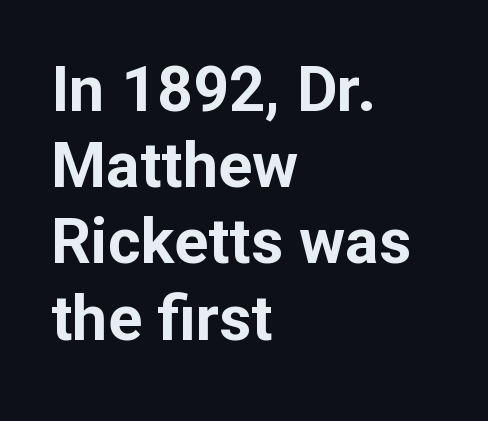
The gap between lines stays unmarked. Posture: upright roman. Inter-character spacing is left at the font's built-in metrics. You can tell from the bare stems that sans-serif type was used. Is the type bold? Yes — the strokes are clearly thick and heavy.
